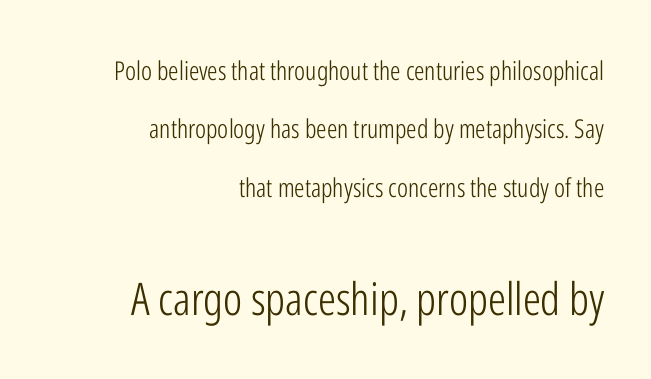
The image shows 45 px light, condensed sans-serif type, upright; set right-aligned, loose line spacing (2.25x), normal letter spacing, not underlined; the second (bottom) block is 1.73x larger; low stroke contrast and a medium x-height.
